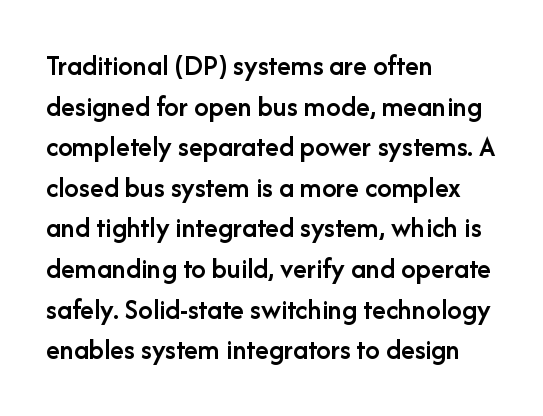
This sample has the flowing, uneven cadence of proportional lettering. Visually the block forms a straight wall on the left and a jagged coastline on the right. Interline gaps are of average width in this sample. Font category for this specimen: sans-serif. Is the type bold? Partly — it's a semibold, heavier than regular but not fully bold. Notice how the stems are strictly vertical — no italics here.
